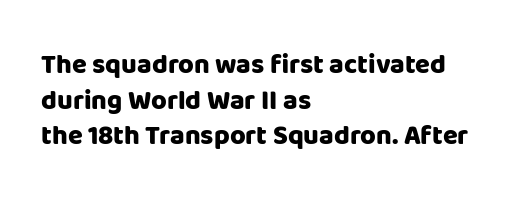
Q: Is the text bold? A: Yes.
Q: Is the text italic (slanted)? A: No, it is upright.
Q: Is the text underlined? A: No.
Q: How is the paragraph aligned? A: Left-aligned.
Q: Is the spacing between letters normal or unusually wide? A: Normal.
Q: Is the spacing between lines tight, normal or loose? A: Normal.
